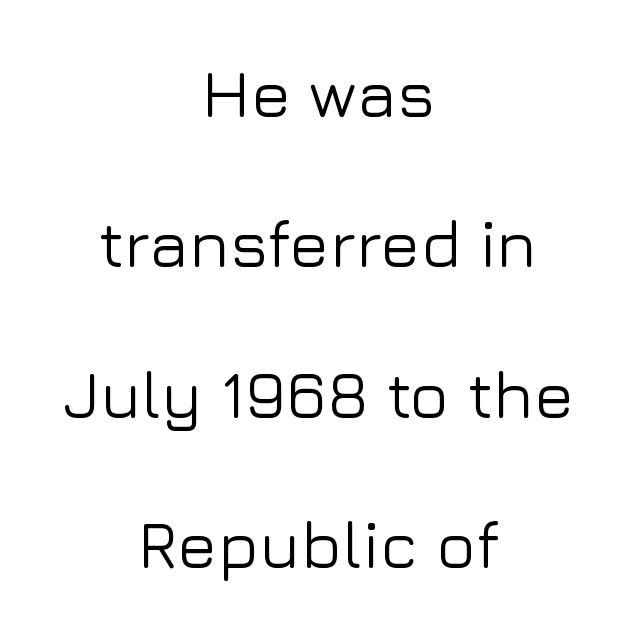
Students, observe: this is what heavily led, spacious text looks like. Character widths vary here, with narrow letters taking less room than wide ones. A centered setting, common on invitations and titles, is used for this passage. Do the letters lean? They stand straight. Tracking value appears to be zero — textbook default spacing.
